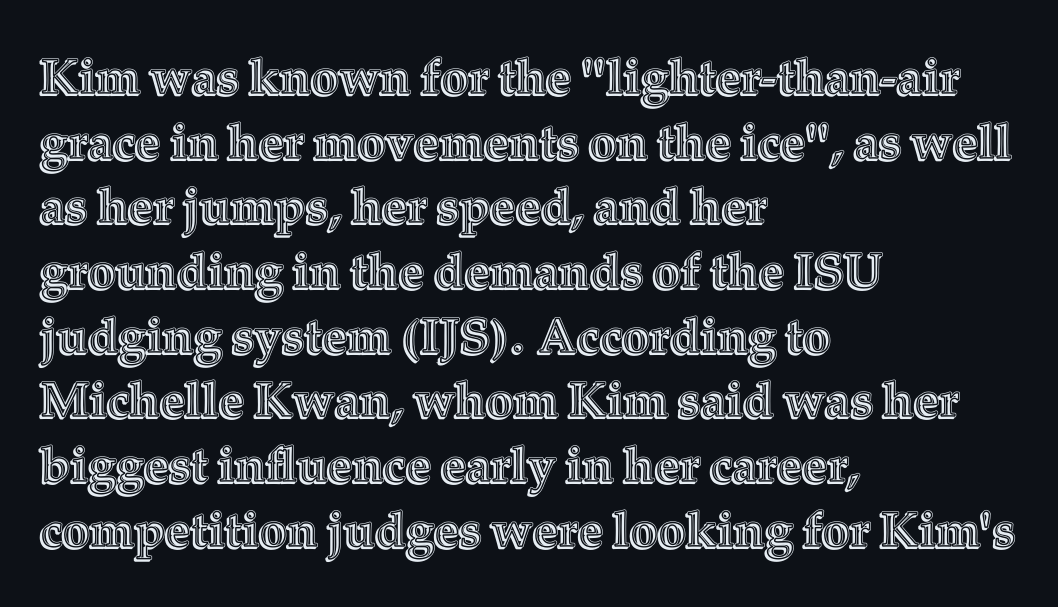
{"italic": "no", "width": "normal", "x_height": "medium", "monospaced": "no", "underline": "no", "align": "left", "line_spacing": "normal", "line_spacing_ratio": 1.32, "letter_spacing": "normal", "letter_spacing_em": 0.0, "glyph_px": 49}
